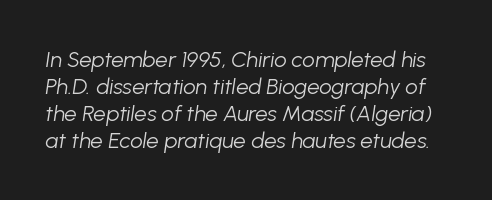
The image shows 22 px text type, italic (leaning right); set line spacing 1.22x, normal letter spacing, not underlined.
